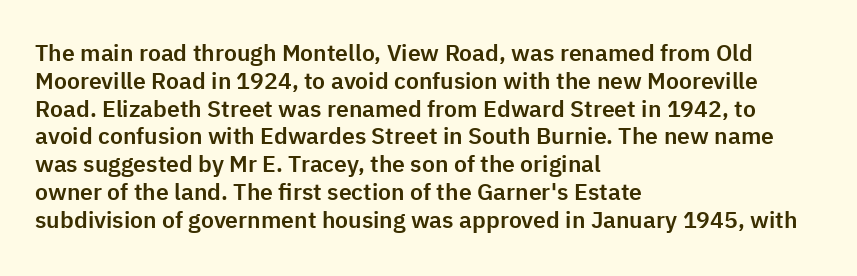
Here the glyphs are tracked normally, forming tight word shapes. The specimen omits any rule beneath the text block's lines. Vertical strokes here are truly vertical. The lines in this sample share a left origin and differ only in where they stop.
